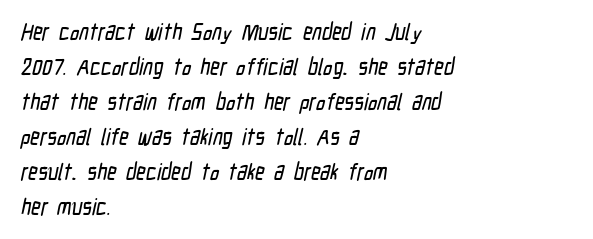
Q: Is the text underlined? A: No.
Q: How is the paragraph aligned? A: Left-aligned.
Q: Is the spacing between letters normal or unusually wide? A: Normal.
Q: Is the spacing between lines tight, normal or loose? A: Normal.
